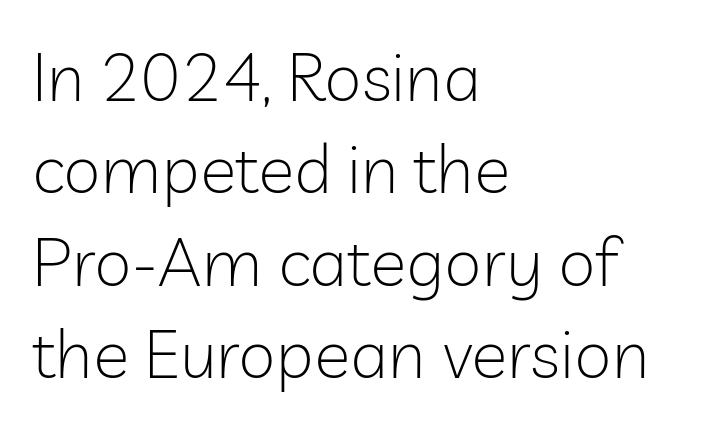
The image shows 68 px light sans-serif type, upright; set left-aligned, normal line spacing (1.36x), normal letter spacing, not underlined; low stroke contrast and a medium x-height.
